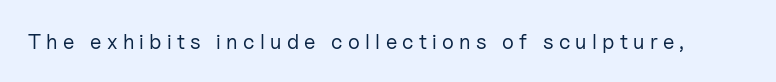
The image shows 21 px text type, upright; set unusually wide letter spacing (+0.25 em), not underlined.
